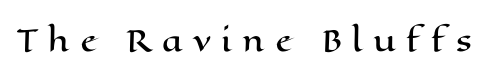
{"italic": "no", "width": "wide", "stroke_contrast": "high", "x_height": "medium", "monospaced": "no", "underline": "no", "letter_spacing": "wide", "letter_spacing_em": 0.36, "glyph_px": 29}
